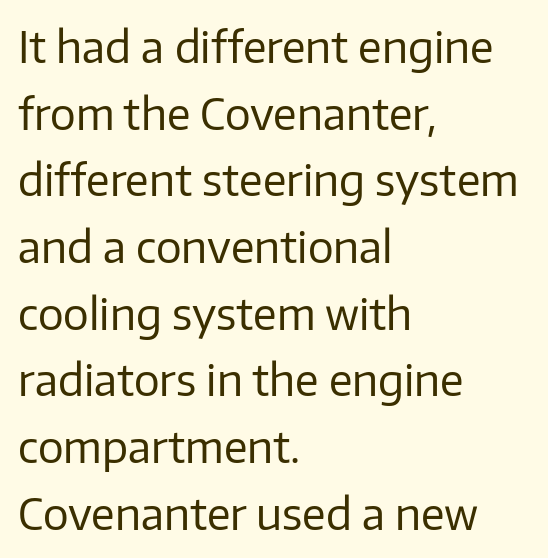
{"serif": "no", "italic": "no", "bold": "no", "weight": "regular", "width": "normal", "stroke_contrast": "low", "x_height": "medium", "monospaced": "no", "underline": "no", "align": "left", "line_spacing": "normal", "line_spacing_ratio": 1.55, "letter_spacing": "normal", "letter_spacing_em": 0.0, "glyph_px": 43}
